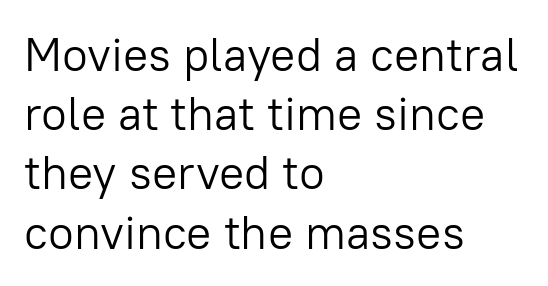
The image shows 47 px light sans-serif type, upright; set left-aligned, normal line spacing (1.26x), normal letter spacing, not underlined; low stroke contrast and a medium x-height.
